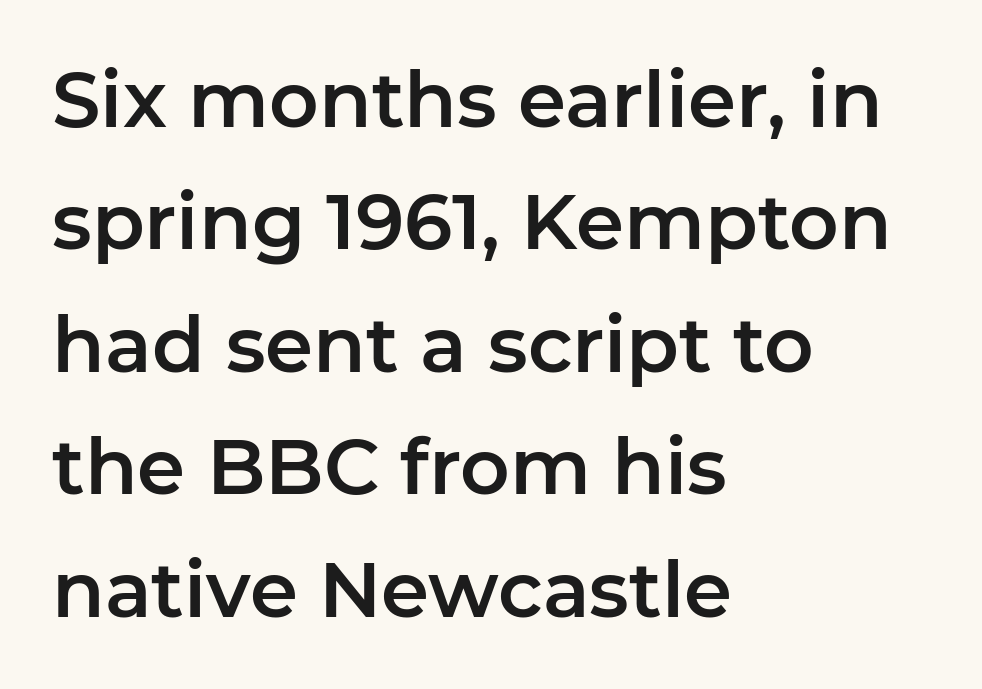
Q: Is the text italic (slanted)? A: No, it is upright.
Q: Is the typeface a serif or a sans-serif typeface? A: Sans-serif.
Q: Is the text underlined? A: No.
Q: How is the paragraph aligned? A: Left-aligned.
Q: Is the spacing between letters normal or unusually wide? A: Normal.
Q: Is the spacing between lines tight, normal or loose? A: Normal.
Q: Width (condensed, normal, or wide)? A: Normal.
Q: Stroke contrast? A: Low.
Q: x-height? A: Medium.
Q: Monospaced? A: No.
